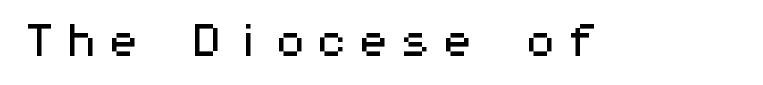
{"serif": "no", "italic": "no", "width": "wide", "stroke_contrast": "medium", "x_height": "medium", "monospaced": "yes", "underline": "no", "glyph_px": 36}
